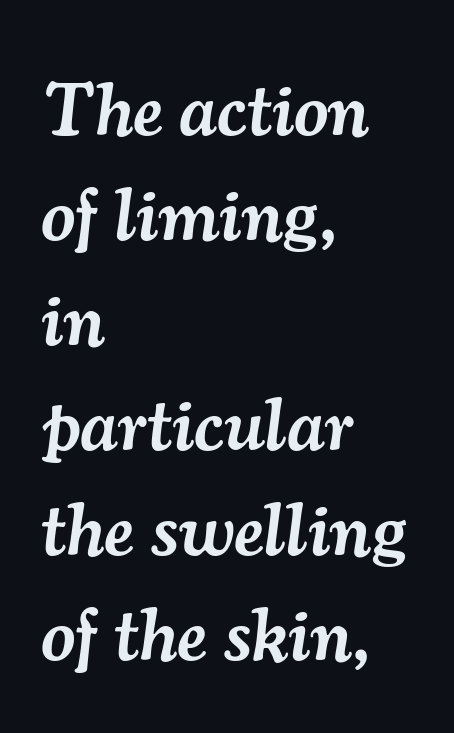
Q: Is the text bold? A: Semi-bold.
Q: Is the text italic (slanted)? A: Yes, it leans right by about 7 degrees.
Q: Is the typeface a serif or a sans-serif typeface? A: Serif.
Q: Is the text underlined? A: No.
Q: How is the paragraph aligned? A: Left-aligned.
Q: Is the spacing between letters normal or unusually wide? A: Normal.
Q: Is the spacing between lines tight, normal or loose? A: Normal.
Q: Width (condensed, normal, or wide)? A: Normal.
Q: Stroke contrast? A: Medium.
Q: x-height? A: Small.
Q: Monospaced? A: No.
